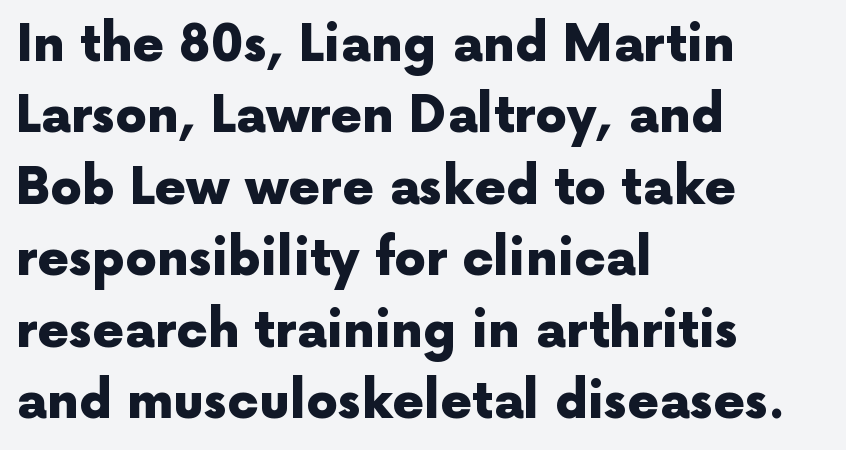
The image shows 50 px heavy sans-serif type, upright; set left-aligned, normal line spacing (1.43x), normal letter spacing, not underlined; a medium x-height.
